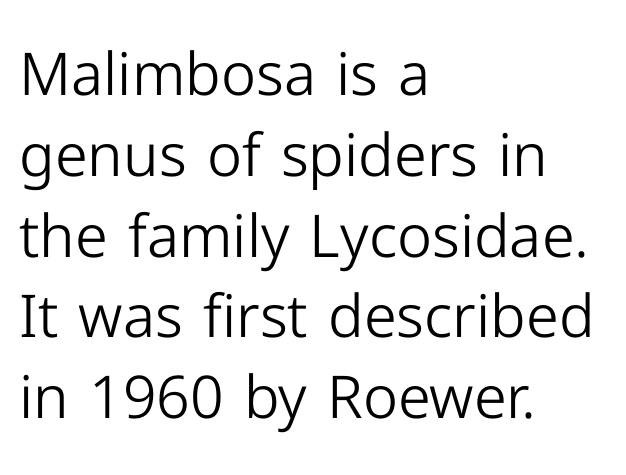
Q: Is the text bold? A: No.
Q: Is the text italic (slanted)? A: No, it is upright.
Q: Is the typeface a serif or a sans-serif typeface? A: Sans-serif.
Q: Is the text underlined? A: No.
Q: How is the paragraph aligned? A: Left-aligned.
Q: Is the spacing between letters normal or unusually wide? A: Normal.
Q: Is the spacing between lines tight, normal or loose? A: Normal.
Q: Width (condensed, normal, or wide)? A: Normal.
Q: Stroke contrast? A: Low.
Q: x-height? A: Medium.
Q: Monospaced? A: No.
